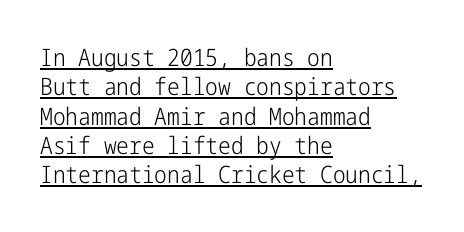
The image shows 24 px text type, upright; set left-aligned, line spacing 1.22x, normal letter spacing, underlined.
